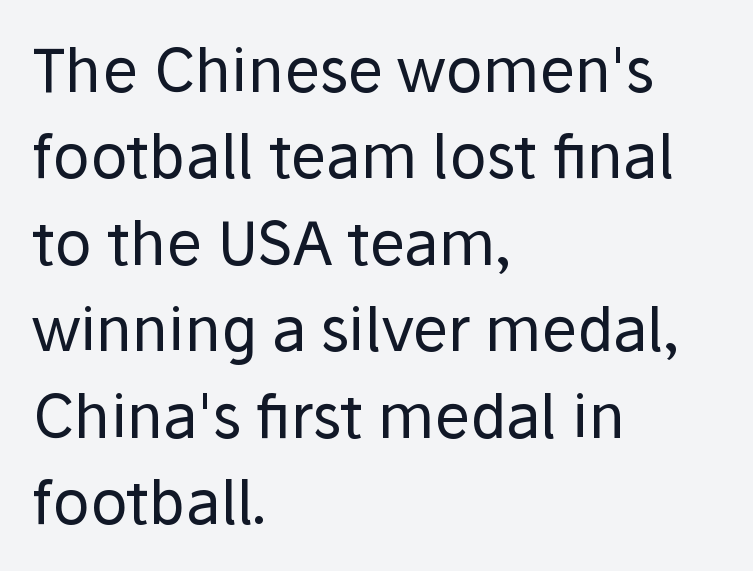
{"serif": "no", "italic": "no", "bold": "no", "weight": "regular", "width": "normal", "stroke_contrast": "low", "x_height": "medium", "monospaced": "no", "underline": "no", "align": "left", "line_spacing": "normal", "line_spacing_ratio": 1.44, "letter_spacing": "normal", "letter_spacing_em": 0.0, "glyph_px": 60}
